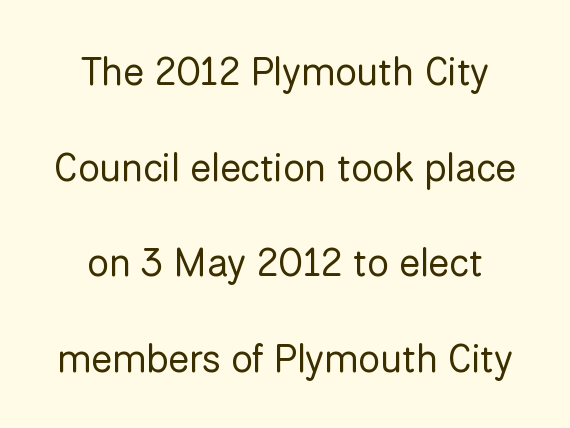
The image shows 39 px regular-weight sans-serif type, upright; set centered, loose line spacing (2.45x), normal letter spacing, not underlined; low stroke contrast and a medium x-height.
